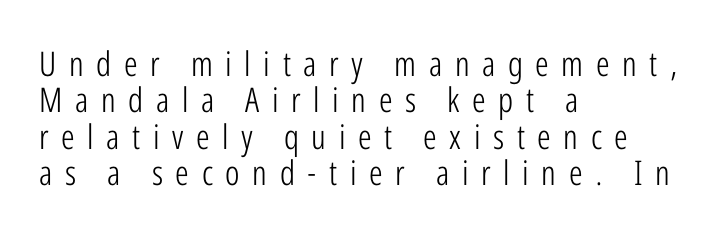
A typesetter would call this heavily tracked-out type. Think of a printed novel: that variable character pitch is what you see here. No word sits above an underline. The lines are quadded left. These lines are composed in type without serifs. The passage shown stacks its lines with hardly any gap.
